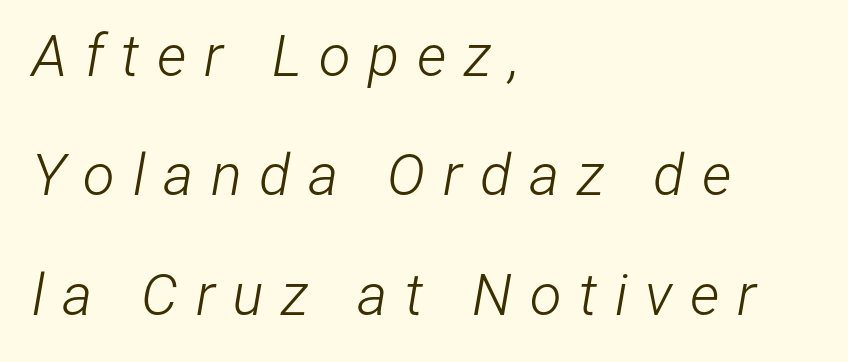
Rule under the text: the space is simply empty. In CSS terms this would be text-align: left. The weight would be labelled regular, book, light, or lighter still. The font's italic variant was chosen for this text. Looks like regular typesetting: each glyph gets only the width it needs.
